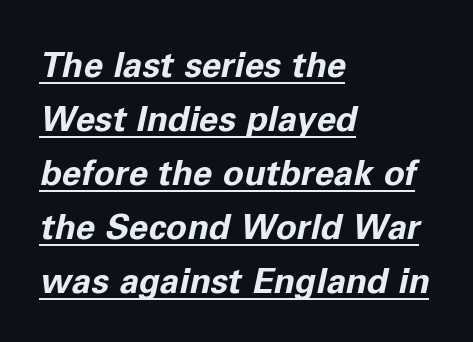
A normal amount of white space separates one row of letters from the next. You could call the tracking neutral — neither tight nor loose. The typesetting leans heavy: a genuine bold. The glyphs are accompanied by a horizontal stroke just below them.
